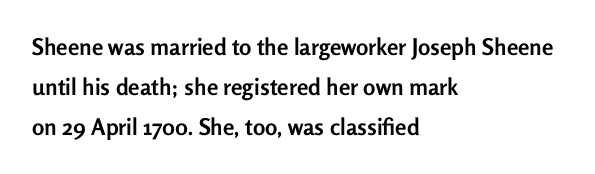
Q: Is the text bold? A: Yes.
Q: Is the text italic (slanted)? A: No, it is upright.
Q: Is the text underlined? A: No.
Q: How is the paragraph aligned? A: Left-aligned.
Q: Is the spacing between letters normal or unusually wide? A: Normal.
